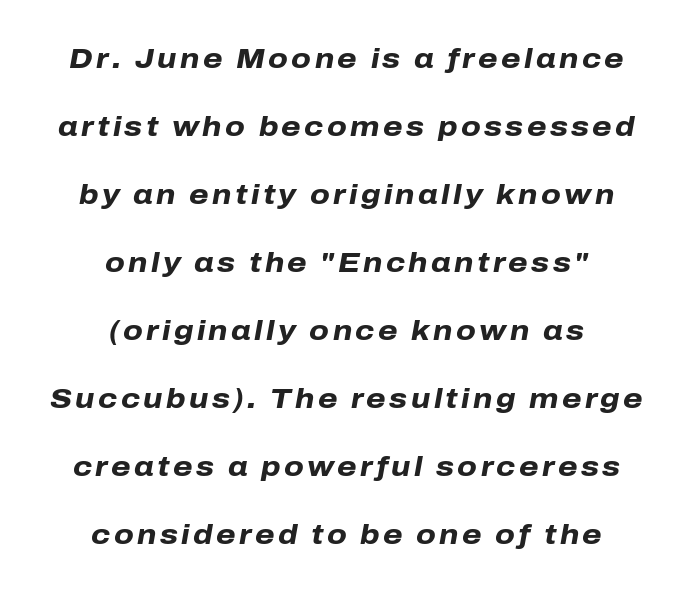
A great deal of white space separates one row of letters from the next. The passage is arranged like a title page — every line centered. Weight check: bold — yes, fully. The string is rendered with underlining switched off. A typesetter would call this proportional, since set widths differ per character. The text carries the slant typical of an italic or oblique font.
